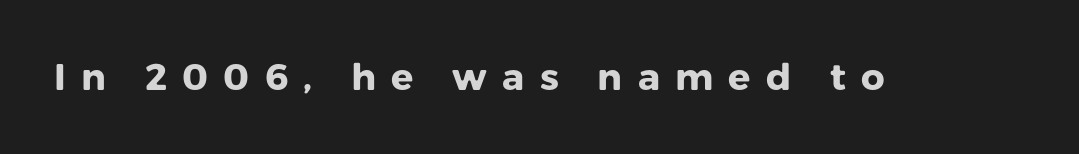
The letters are spread apart with noticeably loose tracking. The letters advance in unequal steps, a hallmark of proportional type. Stroke terminals: plain, sans-serif. Notice how the stems are strictly vertical — no italics here. The rendering uses a bold face; every stroke is thick and dark. The baseline area is clear.
